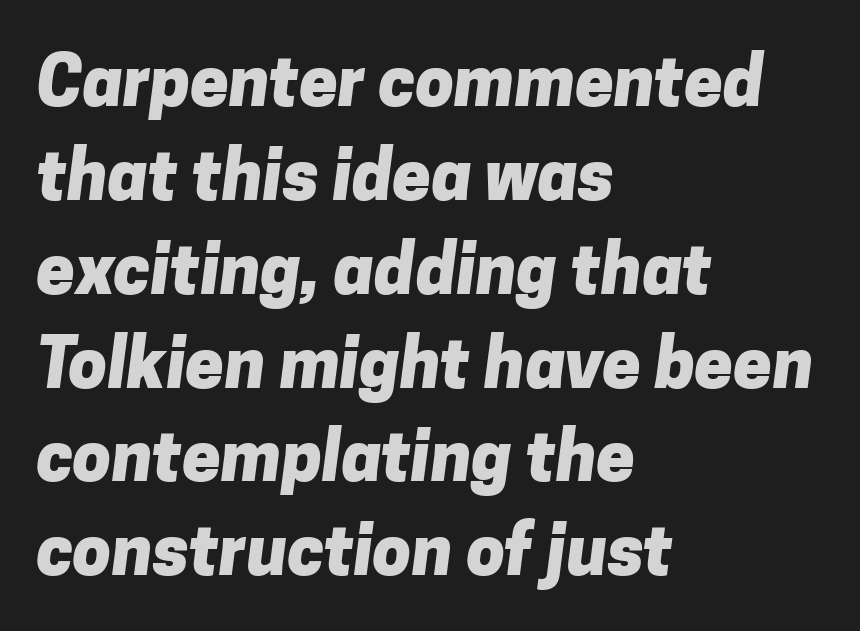
How heavy is the stroke? Heavy — this is a bold. The paragraph has a hard left edge and a soft right edge. The string is rendered with underlining switched off. Nothing sits at the stroke ends, so this counts as sans-serif.
